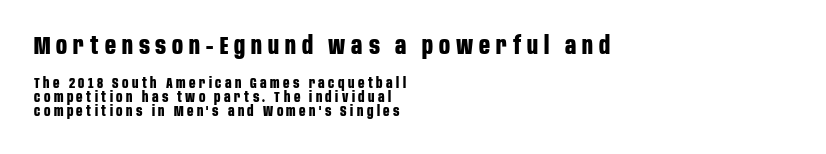
Glyph-to-glyph distance is far greater than everyday printed text. Posture: vertical. Horizontal alignment here is leftward, the default for most running prose. Letters rest on an invisible, unmarked baseline.
